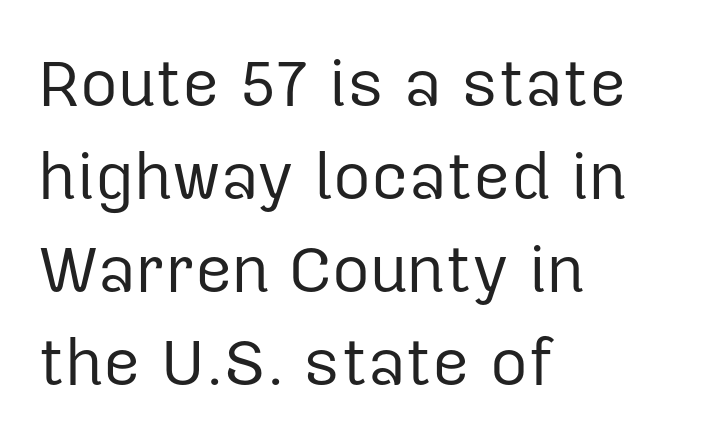
You could not count columns in this text — the font is proportionally spaced. Which margin do the lines hug? The left one — the right edge is uneven. The rows are spaced the way most documents space them. The type family on display is of the sans-serif kind.
